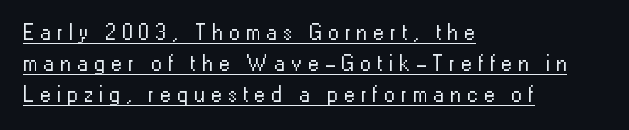
The image shows 22 px text type, upright; set left-aligned, normal line spacing (1.42x), unusually wide letter spacing (+0.27 em), underlined.
